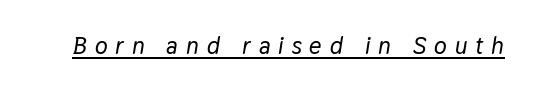
The image shows 24 px text type, italic (leaning right); set unusually wide letter spacing (+0.33 em), underlined.
